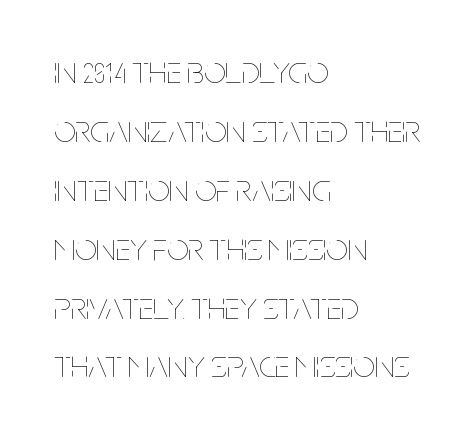
Lines of text with bare space underneath. The rendering uses a moderate line-height, typical for paragraphs. The typesetting does not lean heavy: it is not bold. Inter-character spacing is left at the font's built-in metrics. Is this a fixed-width face? No — the glyphs have proportional, varying widths.
